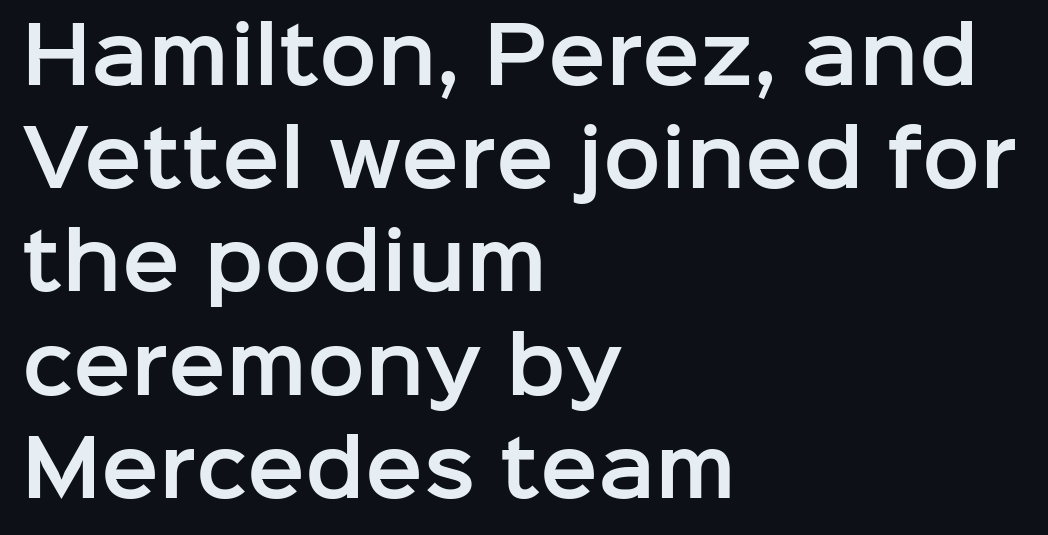
Q: Is the text italic (slanted)? A: No, it is upright.
Q: Is the typeface a serif or a sans-serif typeface? A: Sans-serif.
Q: Is the text underlined? A: No.
Q: How is the paragraph aligned? A: Left-aligned.
Q: Is the spacing between letters normal or unusually wide? A: Normal.
Q: Is the spacing between lines tight, normal or loose? A: Normal.
Q: Width (condensed, normal, or wide)? A: Normal.
Q: Stroke contrast? A: Low.
Q: x-height? A: Medium.
Q: Monospaced? A: No.
